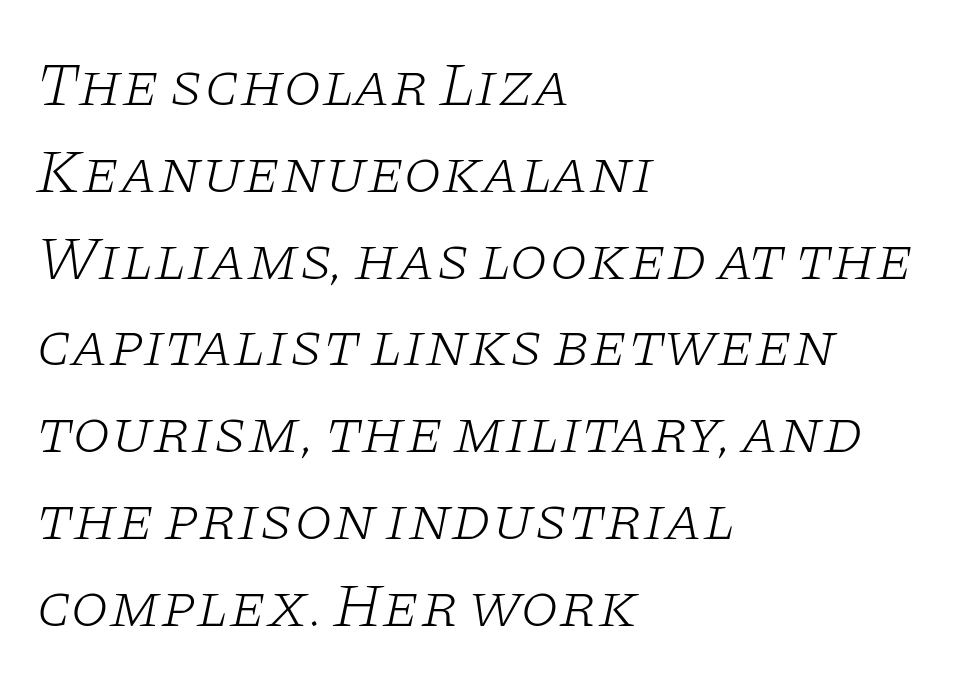
{"serif": "yes", "italic": "yes", "lean": "right", "slant_degrees": 11, "bold": "no", "weight": "light", "width": "wide", "stroke_contrast": "low", "x_height": "large", "monospaced": "no", "underline": "no", "align": "left", "line_spacing": "normal", "line_spacing_ratio": 1.4, "letter_spacing": "normal", "letter_spacing_em": 0.0, "glyph_px": 62}
